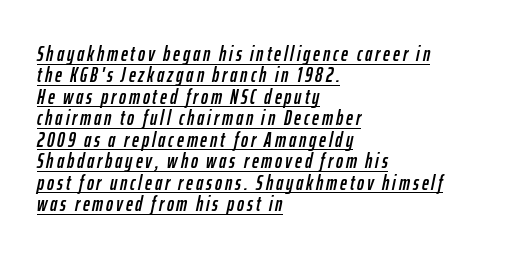
Q: Is the text italic (slanted)? A: Yes, it leans right by about 12 degrees.
Q: Is the text underlined? A: Yes.
Q: How is the paragraph aligned? A: Left-aligned.
Q: Is the spacing between lines tight, normal or loose? A: Tight.
